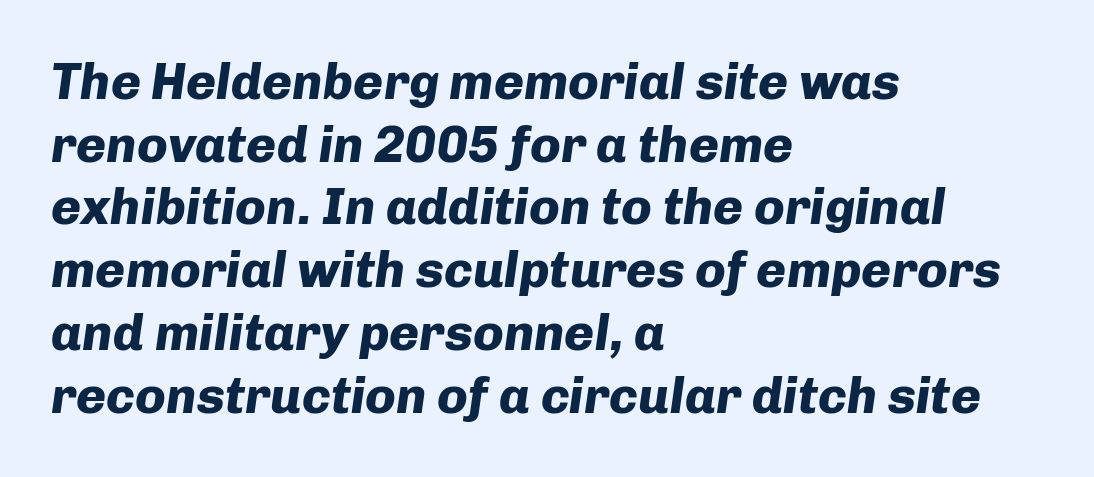
Strong, thick strokes mark this as bold type. This sample uses an oblique cut, with every glyph tilted off the vertical. Glyph-to-glyph distance matches everyday printed text. The typesetter chose a ragged-right arrangement here. You could not count columns in this text — the font is proportionally spaced.
